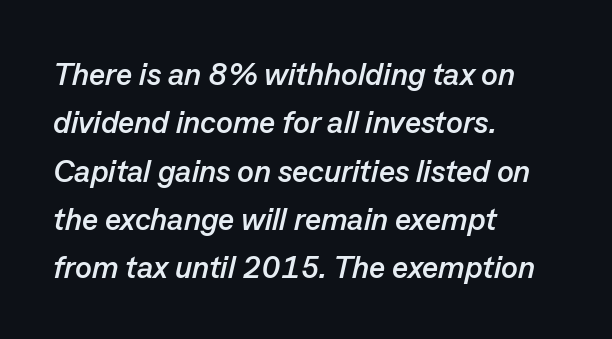
The image shows 31 px semibold type, italic (leaning right); set left-aligned, normal line spacing (1.56x), normal letter spacing, not underlined; low stroke contrast and a medium x-height.
